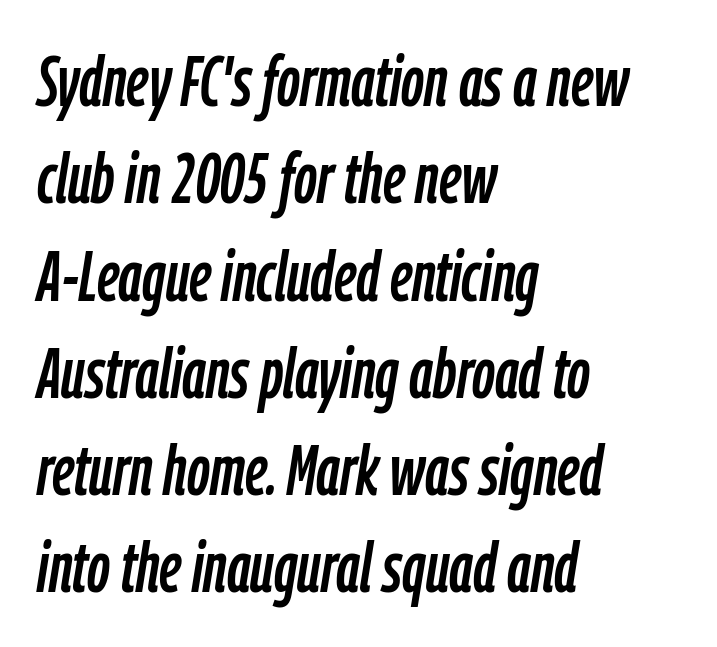
The image shows 71 px condensed type, italic (leaning right); set left-aligned, normal line spacing (1.37x), normal letter spacing, not underlined; low stroke contrast and a medium x-height.
